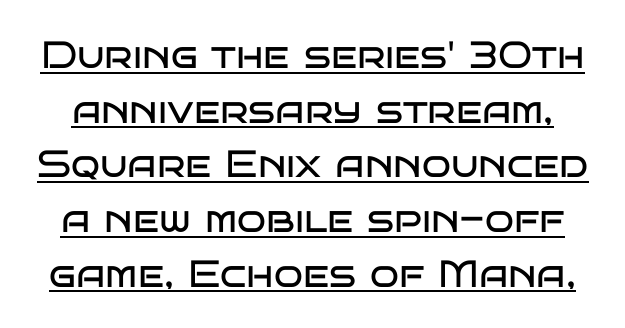
The image shows 38 px regular-weight, wide sans-serif type, upright; set normal line spacing (1.44x), normal letter spacing, underlined; low stroke contrast and a large x-height.
